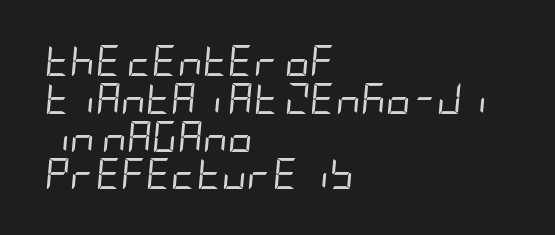
The image shows 31 px regular-weight, condensed type, italic (leaning right); set left-aligned, line spacing 1.22x, normal letter spacing, not underlined; low stroke contrast and a large x-height.
